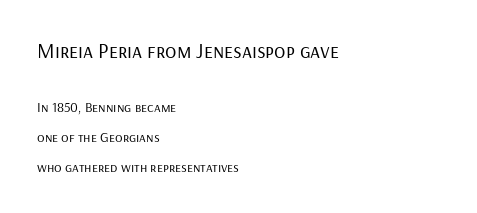
{"italic": "no", "bold": "no", "underline": "no", "align": "left", "line_spacing": "loose", "line_spacing_ratio": 2.12, "letter_spacing": "normal", "letter_spacing_em": 0.0, "larger_block": "first", "size_ratio": 1.5, "glyph_px": 21}
